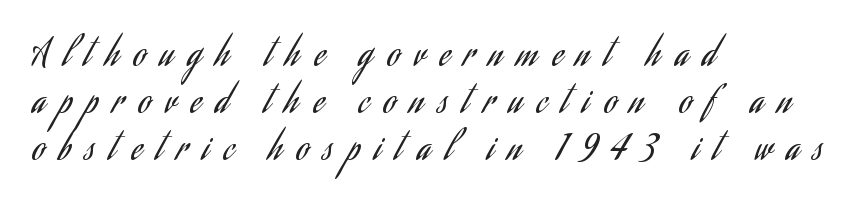
{"serif": "no", "bold": "no", "weight": "regular", "width": "condensed", "stroke_contrast": "low", "x_height": "small", "monospaced": "no", "underline": "no", "align": "left", "line_spacing": "normal", "line_spacing_ratio": 1.34, "letter_spacing": "wide", "letter_spacing_em": 0.42, "glyph_px": 35}
